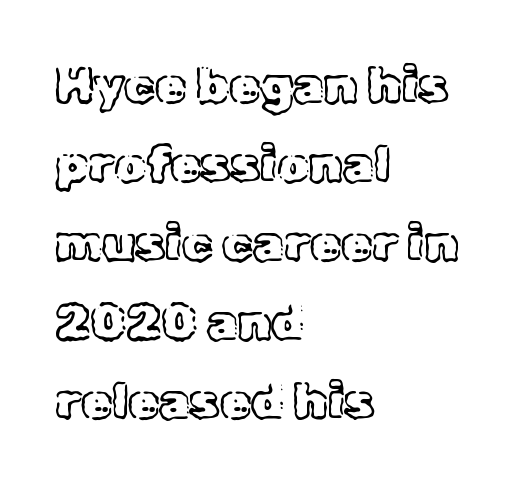
Character widths vary here, with narrow letters taking less room than wide ones. Line beginnings align vertically; line endings do not. Each row of text sits above clean, open space. Regular leading.
